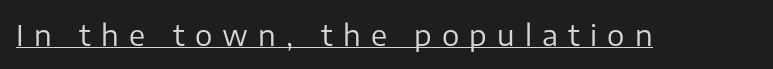
{"serif": "no", "italic": "no", "bold": "no", "weight": "regular", "width": "normal", "stroke_contrast": "low", "x_height": "medium", "monospaced": "no", "underline": "yes", "letter_spacing": "wide", "letter_spacing_em": 0.35, "glyph_px": 29}
